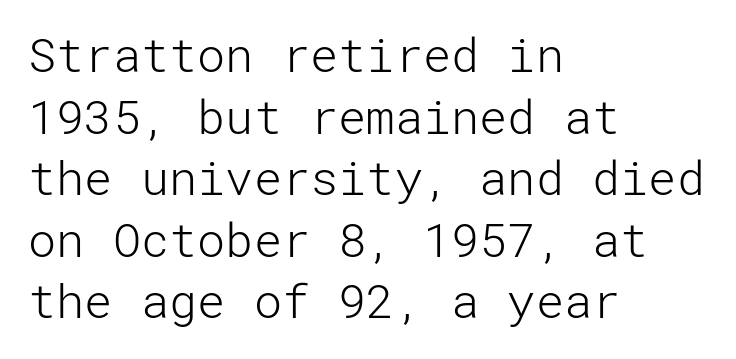
{"serif": "no", "italic": "no", "bold": "no", "weight": "light", "width": "normal", "stroke_contrast": "low", "x_height": "medium", "underline": "no", "align": "left", "line_spacing": "normal", "line_spacing_ratio": 1.31, "letter_spacing": "normal", "letter_spacing_em": 0.0, "glyph_px": 47}
